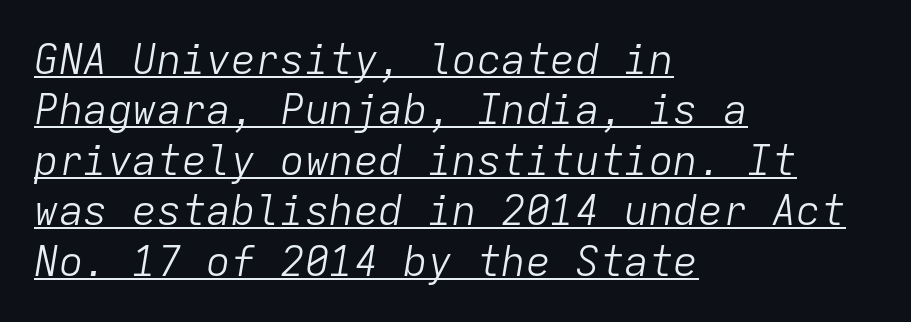
Q: Is the text bold? A: No.
Q: Is the text italic (slanted)? A: Yes, it leans right by about 9 degrees.
Q: Is the text underlined? A: Yes.
Q: How is the paragraph aligned? A: Left-aligned.
Q: Is the spacing between letters normal or unusually wide? A: Normal.
Q: Width (condensed, normal, or wide)? A: Normal.
Q: Stroke contrast? A: Low.
Q: x-height? A: Medium.
Q: Monospaced? A: Yes.
